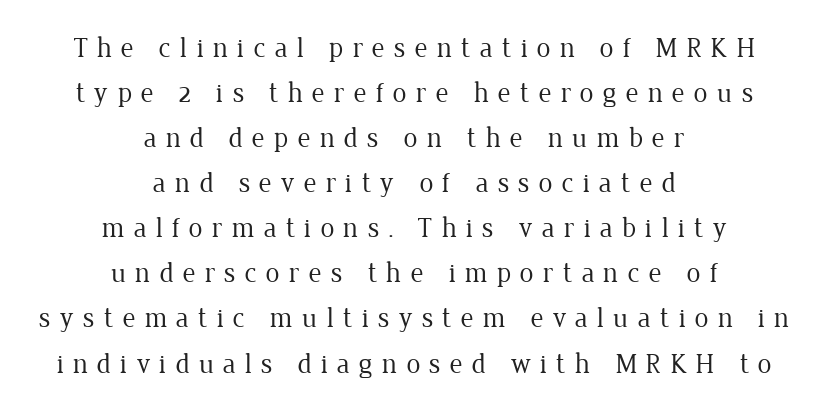
Vertical strokes here are truly vertical. Here the designer chose a conventional face with non-uniform glyph widths. The characters are drawn with everyday or finer stroke widths. Descenders hang freely into open space.
